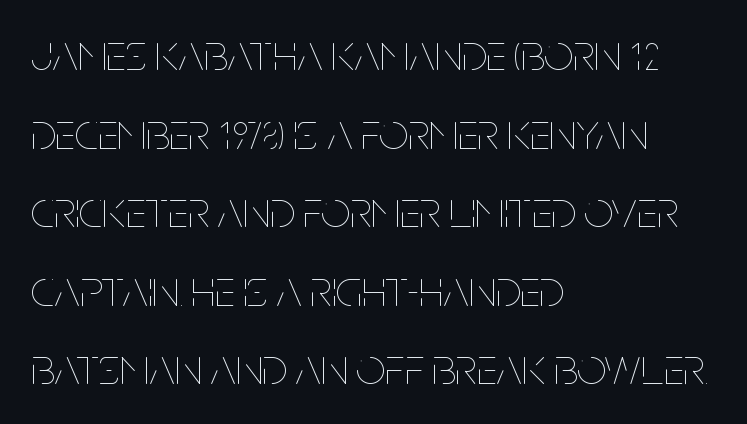
Between one letter and the next there's only the usual sliver of space. Underlining? Definitely not there. The rendering uses natural spacing where letterforms have individual widths. Horizontally, the lines are justified to the leading edge only.
